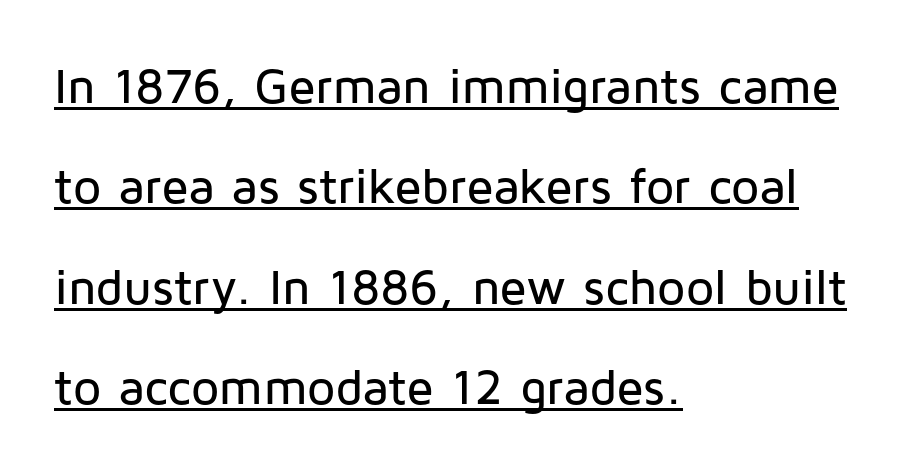
The lines are quadded left. Nope, no serifs anywhere on these letters. Each new line begins a long way beneath the previous one. These lines are rendered in a variable-pitch font.
